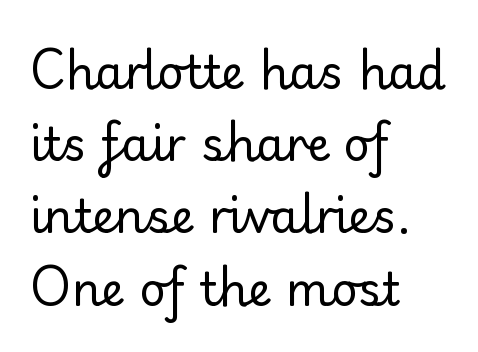
{"serif": "yes", "italic": "no", "bold": "no", "weight": "regular", "width": "normal", "stroke_contrast": "low", "x_height": "small", "monospaced": "no", "underline": "no", "align": "left", "line_spacing": "normal", "line_spacing_ratio": 1.57, "letter_spacing": "normal", "letter_spacing_em": 0.0, "glyph_px": 46}
